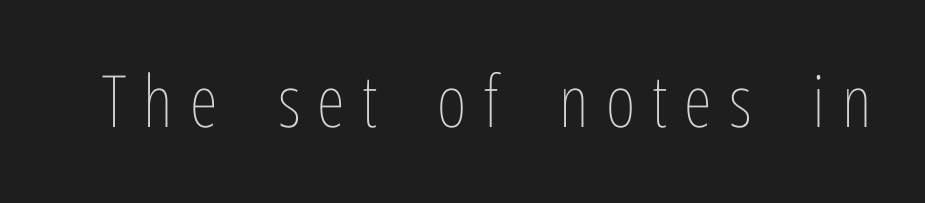
{"italic": "no", "bold": "no", "weight": "thin", "width": "condensed", "stroke_contrast": "low", "x_height": "medium", "monospaced": "no", "underline": "no", "letter_spacing": "wide", "letter_spacing_em": 0.24, "glyph_px": 72}
